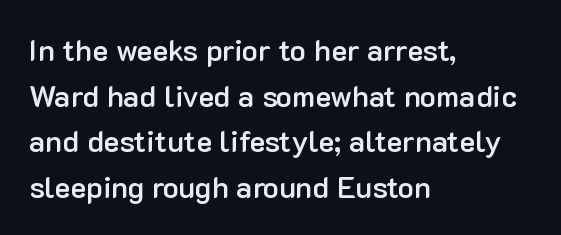
{"serif": "no", "italic": "no", "bold": "semi", "weight": "semibold", "width": "normal", "stroke_contrast": "low", "x_height": "medium", "monospaced": "no", "underline": "no", "align": "left", "line_spacing": "normal", "line_spacing_ratio": 1.52, "letter_spacing": "normal", "letter_spacing_em": 0.0, "glyph_px": 30}
